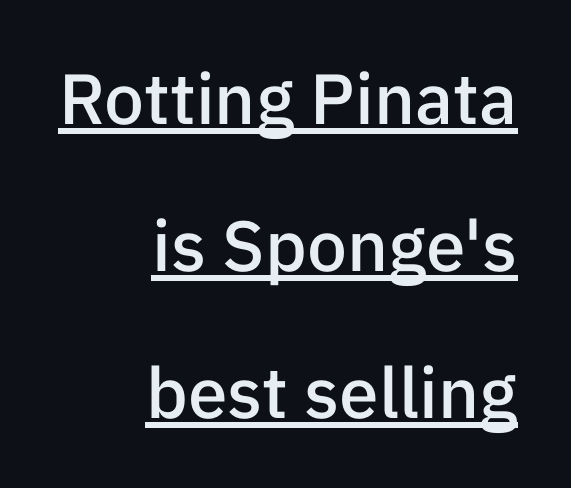
This sample uses plain, unmodified letter spacing. The typesetter has applied underlining to the passage shown. The passage shown is typed in a proportional face where columns would drift. The designer went with a sans here, leaving each stem footless. A great deal of white space separates one row of letters from the next.
